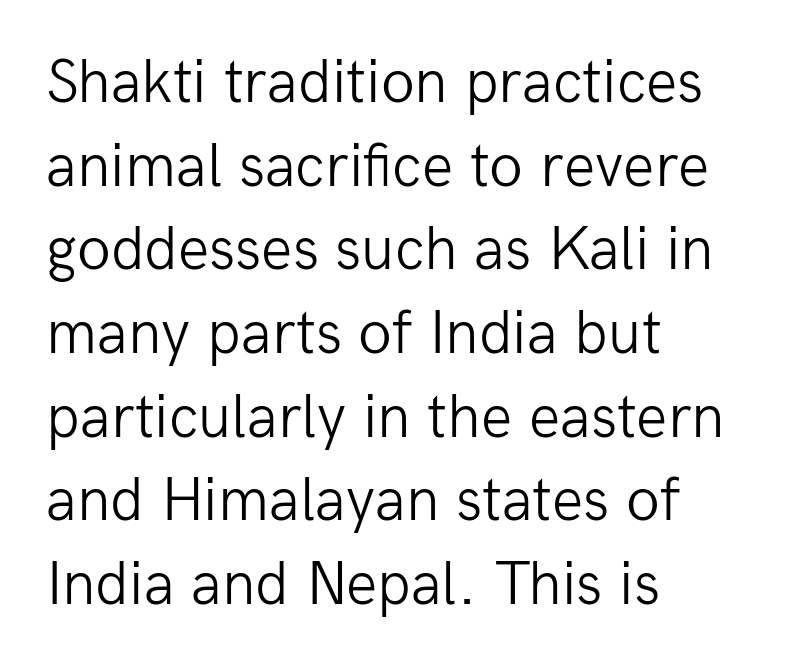
The image shows 62 px light sans-serif type, upright; set left-aligned, normal line spacing (1.35x), normal letter spacing, not underlined; low stroke contrast and a medium x-height.
